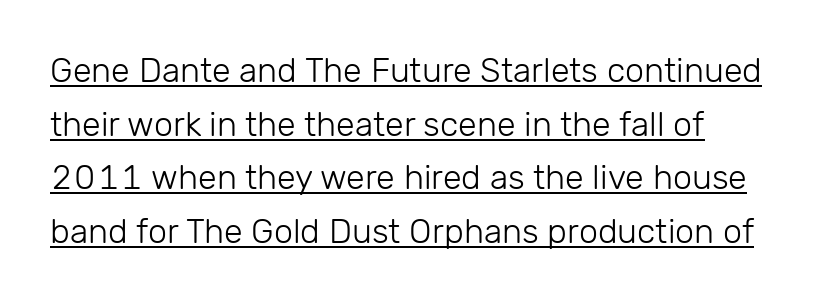
{"serif": "no", "italic": "no", "bold": "no", "weight": "light", "width": "normal", "stroke_contrast": "low", "x_height": "medium", "monospaced": "no", "underline": "yes", "align": "left", "line_spacing": "normal", "line_spacing_ratio": 1.58, "letter_spacing": "normal", "letter_spacing_em": 0.0, "glyph_px": 34}
